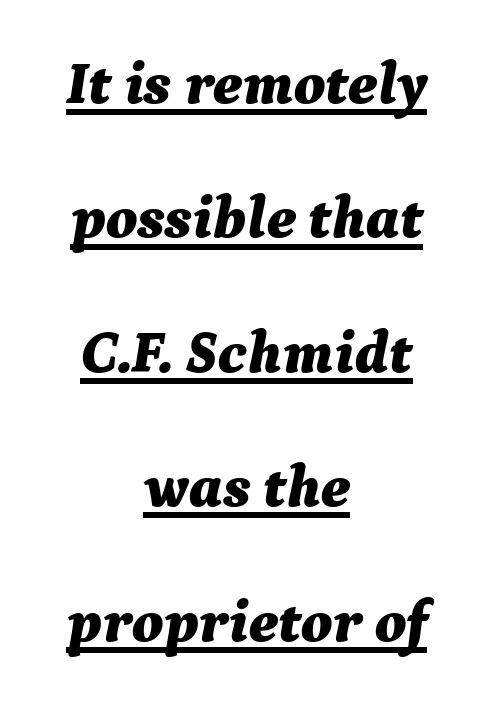
{"italic": "yes", "lean": "right", "slant_degrees": 9, "bold": "yes", "weight": "bold", "width": "normal", "stroke_contrast": "medium", "x_height": "medium", "monospaced": "no", "underline": "yes", "align": "center", "line_spacing": "loose", "line_spacing_ratio": 2.24, "letter_spacing": "normal", "letter_spacing_em": 0.0, "glyph_px": 60}
